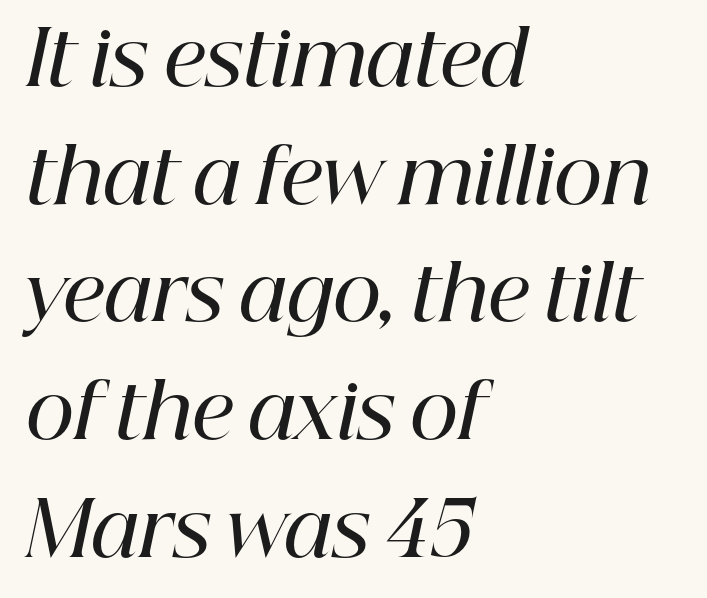
Q: Is the text bold? A: Semi-bold.
Q: Is the text italic (slanted)? A: Yes, it leans right by about 12 degrees.
Q: Is the typeface a serif or a sans-serif typeface? A: Serif.
Q: Is the text underlined? A: No.
Q: How is the paragraph aligned? A: Left-aligned.
Q: Is the spacing between letters normal or unusually wide? A: Normal.
Q: Is the spacing between lines tight, normal or loose? A: Normal.
Q: Width (condensed, normal, or wide)? A: Normal.
Q: Stroke contrast? A: High.
Q: x-height? A: Medium.
Q: Monospaced? A: No.
